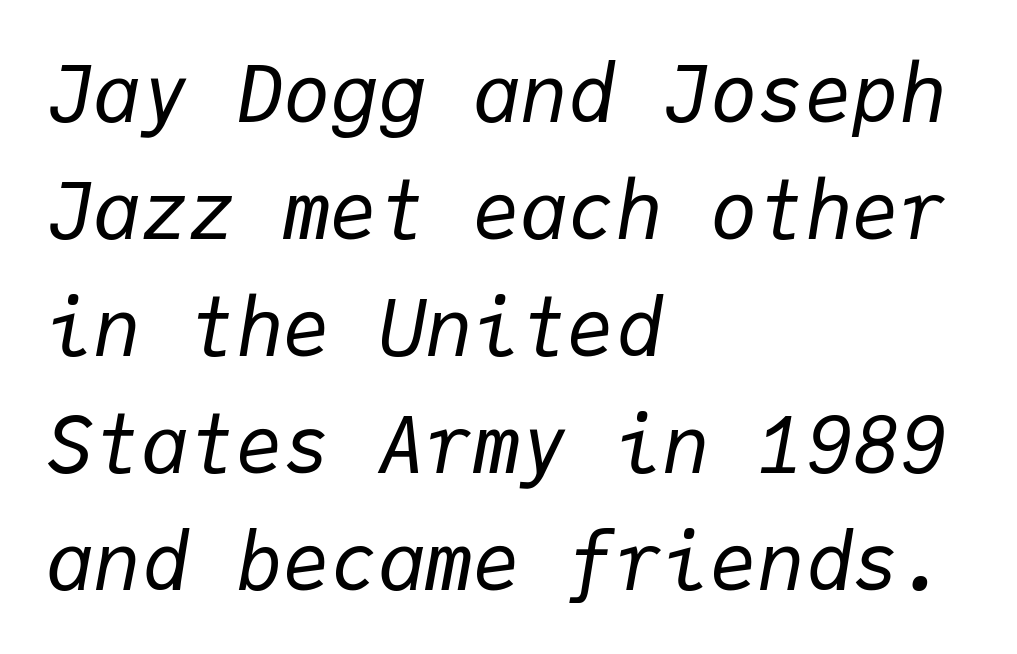
Q: Is the text bold? A: No.
Q: Is the text italic (slanted)? A: Yes, it leans right by about 9 degrees.
Q: Is the text underlined? A: No.
Q: How is the paragraph aligned? A: Left-aligned.
Q: Is the spacing between letters normal or unusually wide? A: Normal.
Q: Is the spacing between lines tight, normal or loose? A: Normal.
Q: Width (condensed, normal, or wide)? A: Normal.
Q: Stroke contrast? A: Low.
Q: x-height? A: Medium.
Q: Monospaced? A: Yes.
